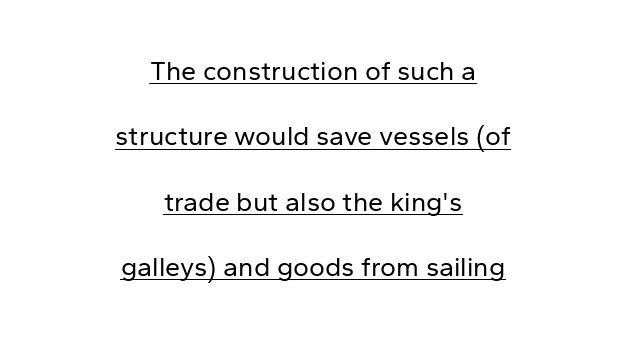
The image shows 27 px text type, upright; set centered, loose line spacing (2.42x), normal letter spacing, underlined.
